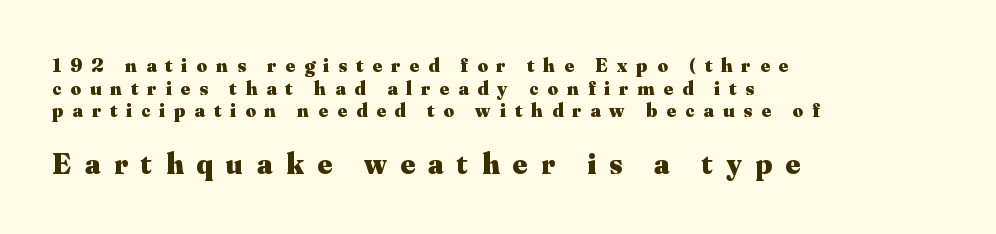
Q: Is the text bold? A: Yes.
Q: Is the text italic (slanted)? A: No, it is upright.
Q: Is the typeface a serif or a sans-serif typeface? A: Serif.
Q: Is the text underlined? A: No.
Q: How is the paragraph aligned? A: Left-aligned.
Q: Is the spacing between letters normal or unusually wide? A: Unusually wide.
Q: Is the spacing between lines tight, normal or loose? A: Tight.
Q: Which block of text is set in a larger size, the first (top) or the second (bottom)? A: The second (bottom) one.
Q: Width (condensed, normal, or wide)? A: Normal.
Q: Stroke contrast? A: Medium.
Q: x-height? A: Small.
Q: Monospaced? A: No.
